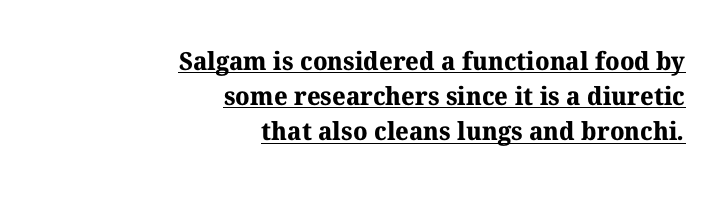
This sample carries an underscore along the baseline area. Weight check: bold — yes, fully. A student would call this right alignment; a typographer would say flush right, rag left. The letters sit at their default tracking, neither squeezed nor spread.
